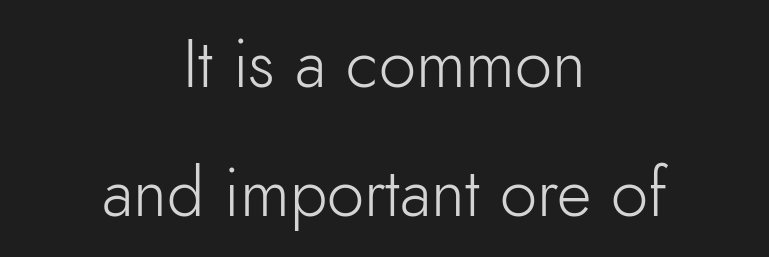
The letterforms sit at book weight or below. To sum up the face: it is a sans, with no serifs. You could call the tracking neutral — neither tight nor loose. Type without underlining.
